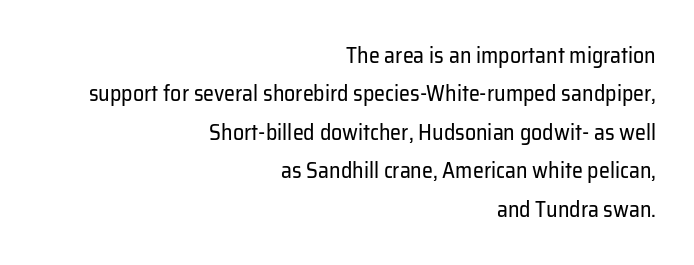
These glyphs show unthickened strokes, regular width or finer. The line texture is even and compact thanks to regular tracking. A roman cut, with each character standing at attention. Anything drawn beneath the words? Only blank space.
